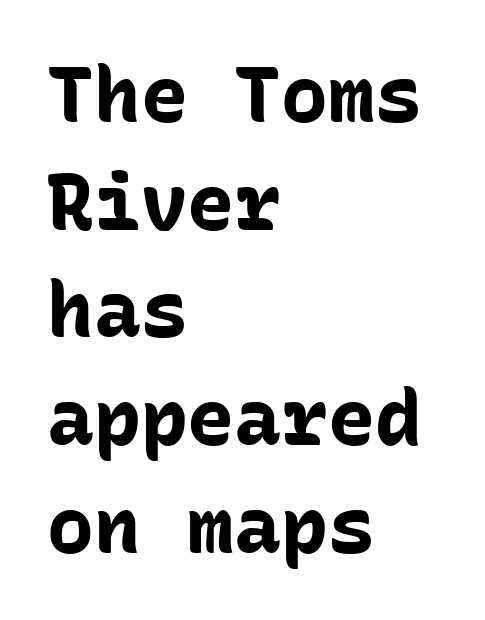
Q: Is the text bold? A: Yes.
Q: Is the text italic (slanted)? A: No, it is upright.
Q: Is the typeface a serif or a sans-serif typeface? A: Sans-serif.
Q: Is the text underlined? A: No.
Q: How is the paragraph aligned? A: Left-aligned.
Q: Is the spacing between letters normal or unusually wide? A: Normal.
Q: Is the spacing between lines tight, normal or loose? A: Normal.
Q: Width (condensed, normal, or wide)? A: Normal.
Q: Stroke contrast? A: Low.
Q: x-height? A: Medium.
Q: Monospaced? A: Yes.
